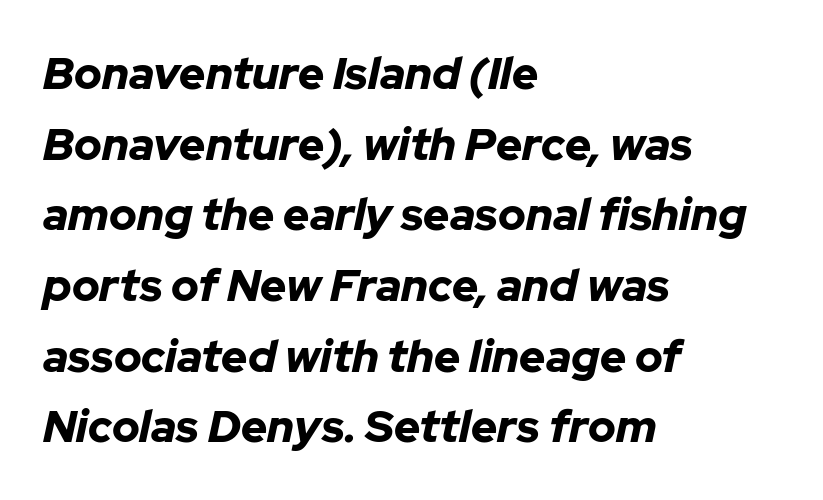
Q: Is the text bold? A: Yes.
Q: Is the text italic (slanted)? A: Yes, it leans right by about 12 degrees.
Q: Is the text underlined? A: No.
Q: How is the paragraph aligned? A: Left-aligned.
Q: Is the spacing between letters normal or unusually wide? A: Normal.
Q: Is the spacing between lines tight, normal or loose? A: Normal.
Q: Width (condensed, normal, or wide)? A: Normal.
Q: Stroke contrast? A: Low.
Q: x-height? A: Medium.
Q: Monospaced? A: No.
